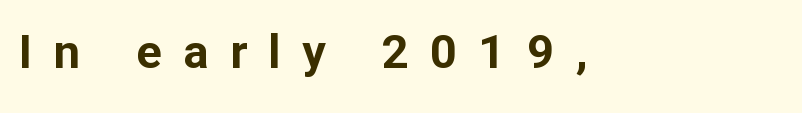
Q: Is the text bold? A: Yes.
Q: Is the text italic (slanted)? A: No, it is upright.
Q: Is the typeface a serif or a sans-serif typeface? A: Sans-serif.
Q: Is the text underlined? A: No.
Q: How is the paragraph aligned? A: Left-aligned.
Q: Is the spacing between letters normal or unusually wide? A: Unusually wide.
Q: Width (condensed, normal, or wide)? A: Normal.
Q: Stroke contrast? A: Low.
Q: x-height? A: Medium.
Q: Monospaced? A: No.
